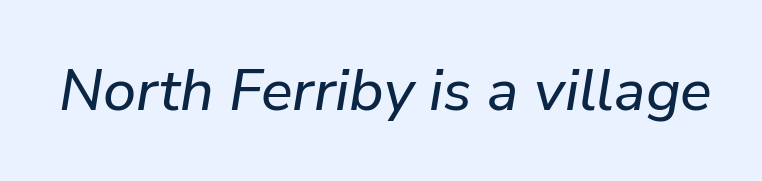
The image shows 59 px text type, italic (leaning right); set normal letter spacing, not underlined; low stroke contrast and a medium x-height.
